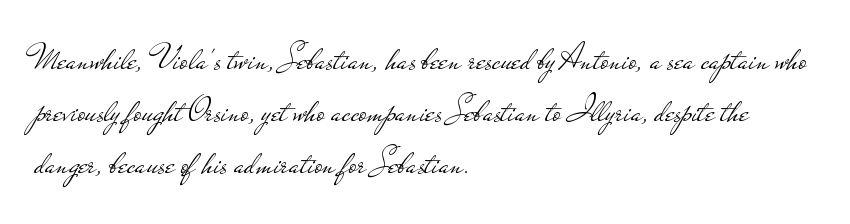
Caption: standard tracking, unaltered. This sample has the flowing, uneven cadence of proportional lettering. Line spacing here is normal. Note: no serifs on the glyphs.
